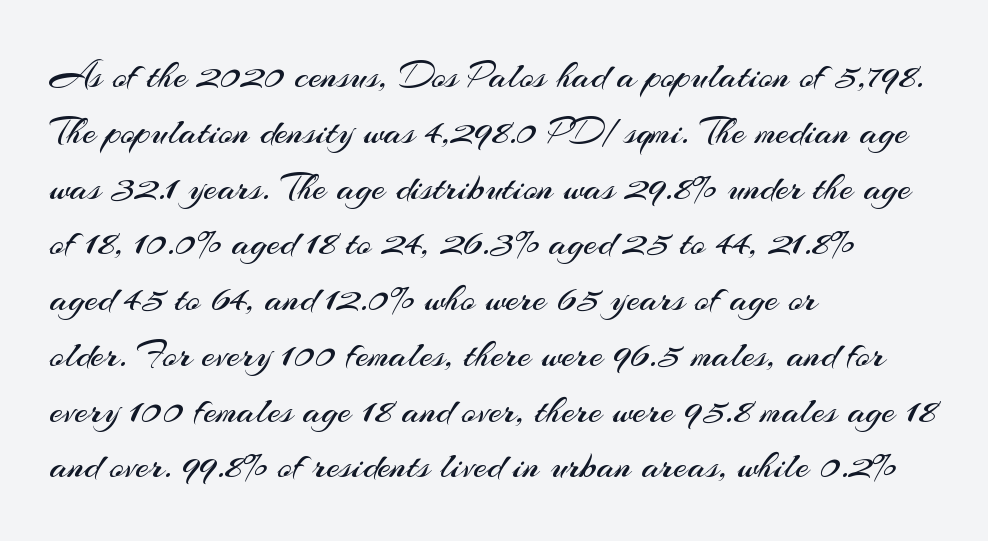
Q: Is the text bold? A: No.
Q: Is the text italic (slanted)? A: Yes.
Q: Is the typeface a serif or a sans-serif typeface? A: Sans-serif.
Q: Is the text underlined? A: No.
Q: How is the paragraph aligned? A: Left-aligned.
Q: Is the spacing between letters normal or unusually wide? A: Normal.
Q: Is the spacing between lines tight, normal or loose? A: Normal.
Q: Width (condensed, normal, or wide)? A: Normal.
Q: Stroke contrast? A: Medium.
Q: x-height? A: Small.
Q: Monospaced? A: No.
